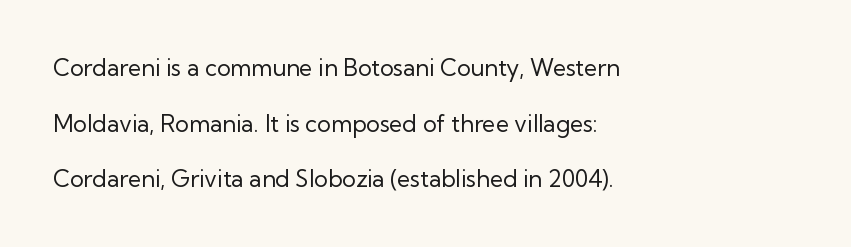
Q: Is the text bold? A: No.
Q: Is the text italic (slanted)? A: No, it is upright.
Q: Is the text underlined? A: No.
Q: How is the paragraph aligned? A: Left-aligned.
Q: Is the spacing between letters normal or unusually wide? A: Normal.
Q: Is the spacing between lines tight, normal or loose? A: Loose.
